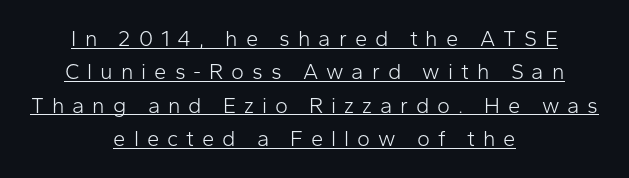
The letters look calm and open, with moderate or lighter stems. What decoration does the sample have? An underline. The face used here is rendered with a markedly widened letterfit. The lettering stays uniformly vertical, giving the passage a roman look.
